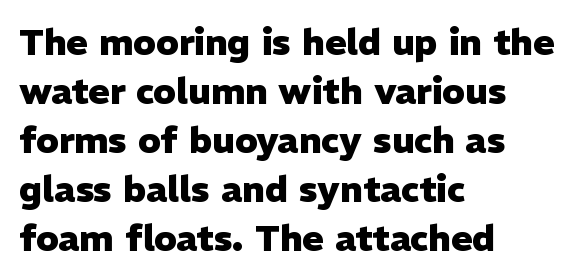
The lines are quadded left. The leading is moderate, giving the passage an even texture. Strong, thick strokes mark this as bold type. A typesetter would label this face a sans.
